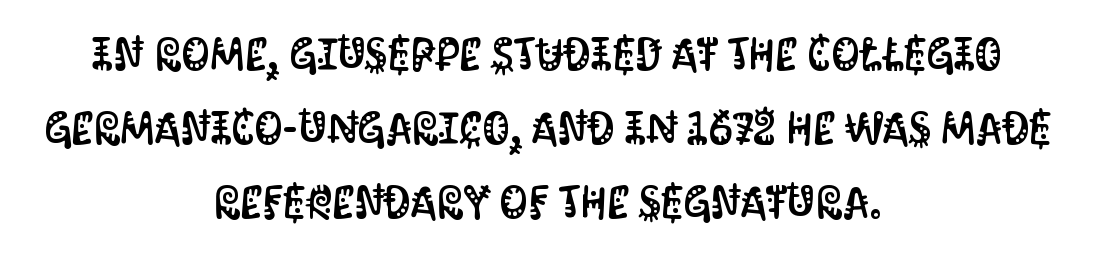
Has an underline been added? It has not. Think of a printed novel: that variable character pitch is what you see here. Quick note: not italic, upright. A sans-serif font was chosen for this passage.
